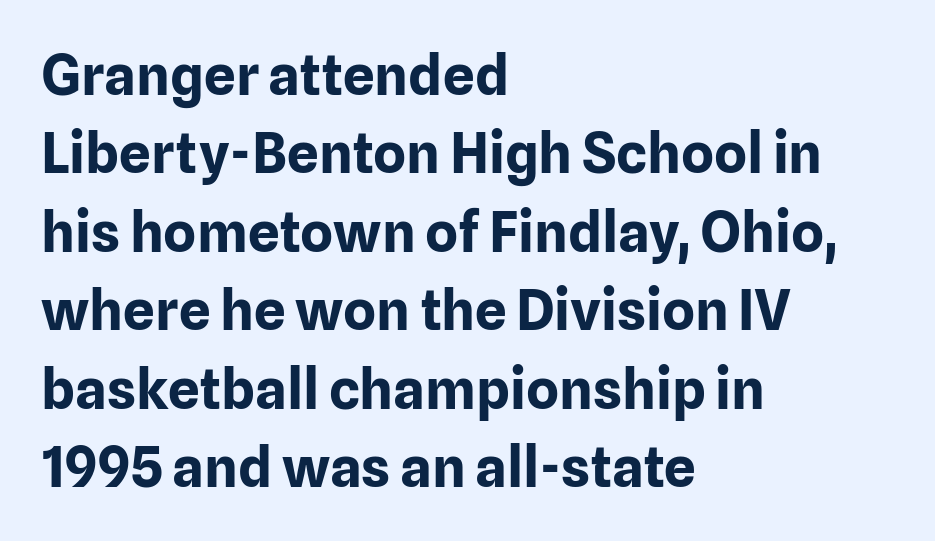
The image shows 56 px bold sans-serif type, upright; set left-aligned, normal line spacing (1.4x), normal letter spacing, not underlined; low stroke contrast and a medium x-height.
